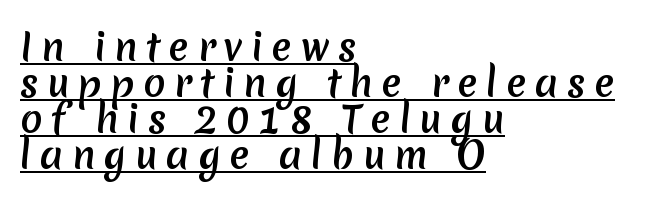
The image shows 37 px sans-serif type; set left-aligned, tight line spacing (0.97x), unusually wide letter spacing (+0.23 em), underlined; medium stroke contrast and a medium x-height.
